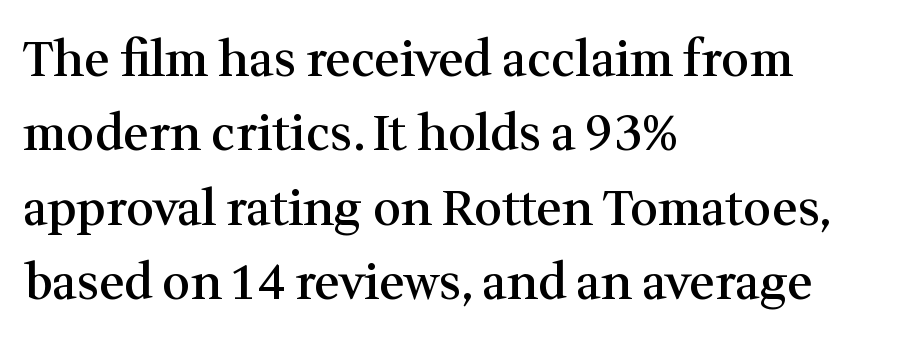
The lines are quadded left. Reading down the column, the eye jumps a familiar distance to each next line. Is the type bold? Partly — it's a semibold, heavier than regular but not fully bold. Do the characters align in a grid? No, the font is proportional.
